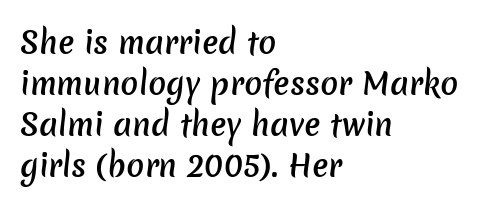
You could not count columns in this text — the font is proportionally spaced. In terms of weight, the rendering is demibold, just under bold. The vertical gap from one line to the next is medium. Classification — sans serif. Reading down the block, your eye returns to a fixed left position each line.
